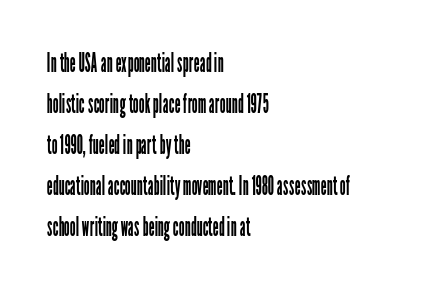
Q: Is the text bold? A: No.
Q: Is the text italic (slanted)? A: No, it is upright.
Q: Is the text underlined? A: No.
Q: How is the paragraph aligned? A: Left-aligned.
Q: Is the spacing between letters normal or unusually wide? A: Normal.
Q: Is the spacing between lines tight, normal or loose? A: Normal.
